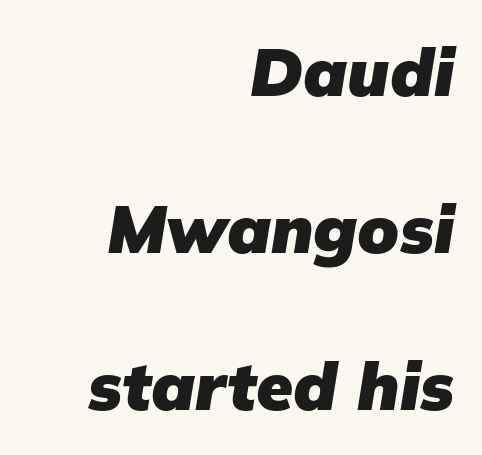
The image shows 67 px heavy sans-serif type; set right-aligned, loose line spacing (2.34x), normal letter spacing, not underlined; low stroke contrast and a medium x-height.
